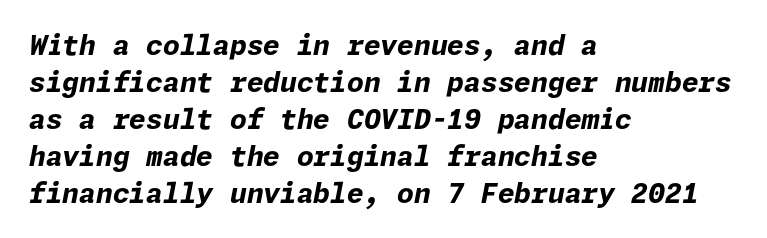
The passage shown leans; its letterforms are oblique. If you drew a ruler down the left edge, every line would touch it. Descenders hang freely into open space. The gaps between neighbouring characters are ordinary and unremarkable. One glance says typical: line gaps are just what's usual.
